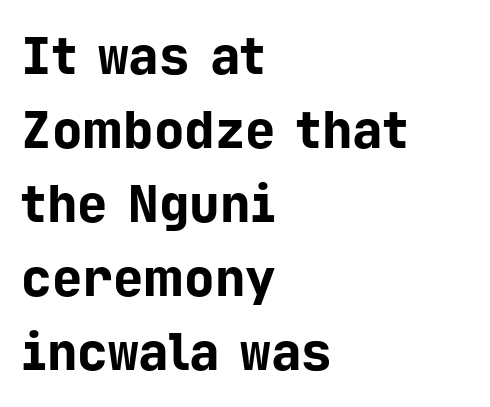
Is there much room between lines? A standard amount, neither cramped nor airy. Every character here occupies the same horizontal width, giving the sample a typewriter-like rhythm. Honestly, there is no underline to notice here at all. No extra tracking has been applied to these lines.
